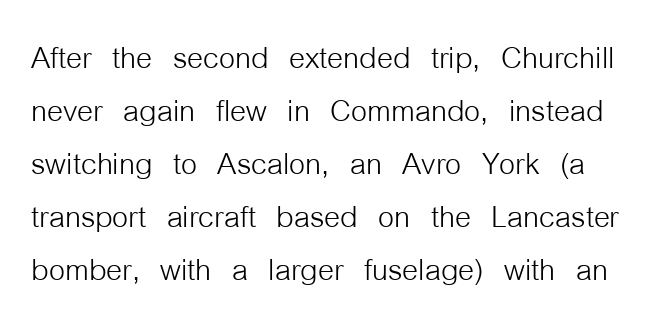
{"serif": "no", "italic": "no", "bold": "no", "weight": "light", "width": "condensed", "stroke_contrast": "low", "x_height": "medium", "monospaced": "no", "underline": "no", "line_spacing": "normal", "line_spacing_ratio": 1.29, "letter_spacing": "normal", "letter_spacing_em": 0.0, "glyph_px": 41}
